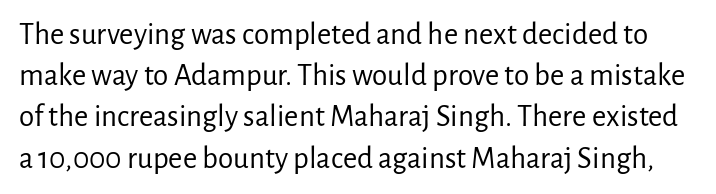
Notice how the stems are strictly vertical — no italics here. Here the designer chose a conventional face with non-uniform glyph widths. Stems here are at most as thick as an everyday book face. Does extra space separate the letters? No, they use regular spacing. Are there feet on the stems? There aren't — it's a sans.
